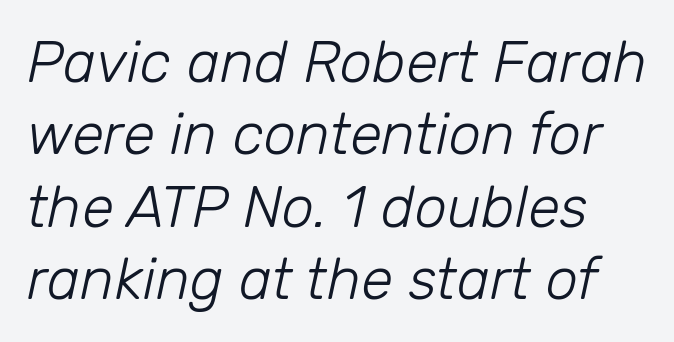
Q: Is the text bold? A: No.
Q: Is the text italic (slanted)? A: Yes, it leans right by about 12 degrees.
Q: Is the text underlined? A: No.
Q: Is the spacing between letters normal or unusually wide? A: Normal.
Q: Is the spacing between lines tight, normal or loose? A: Normal.
Q: Width (condensed, normal, or wide)? A: Normal.
Q: Stroke contrast? A: Low.
Q: x-height? A: Medium.
Q: Monospaced? A: No.
